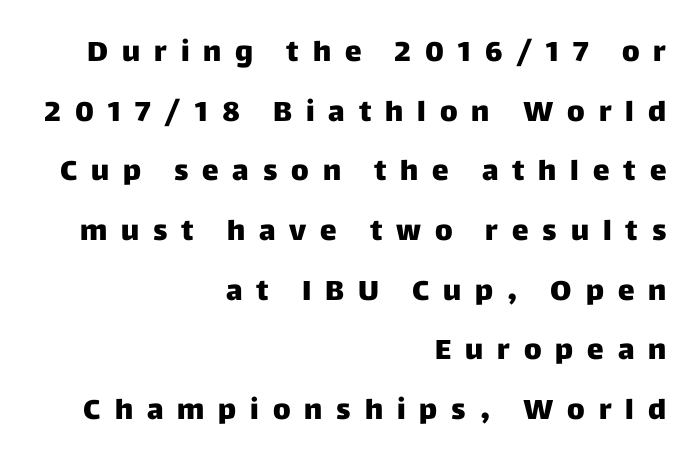
Q: Is the text bold? A: Yes.
Q: Is the text italic (slanted)? A: No, it is upright.
Q: Is the typeface a serif or a sans-serif typeface? A: Sans-serif.
Q: Is the text underlined? A: No.
Q: How is the paragraph aligned? A: Right-aligned.
Q: Is the spacing between letters normal or unusually wide? A: Unusually wide.
Q: Is the spacing between lines tight, normal or loose? A: Loose.
Q: Width (condensed, normal, or wide)? A: Normal.
Q: Stroke contrast? A: Low.
Q: x-height? A: Large.
Q: Monospaced? A: No.
